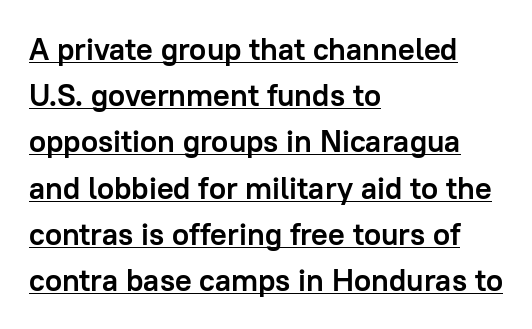
{"serif": "no", "italic": "no", "bold": "yes", "weight": "semibold", "width": "normal", "stroke_contrast": "low", "x_height": "medium", "monospaced": "no", "underline": "yes", "align": "left", "line_spacing": "normal", "line_spacing_ratio": 1.49, "letter_spacing": "normal", "letter_spacing_em": 0.0, "glyph_px": 31}
